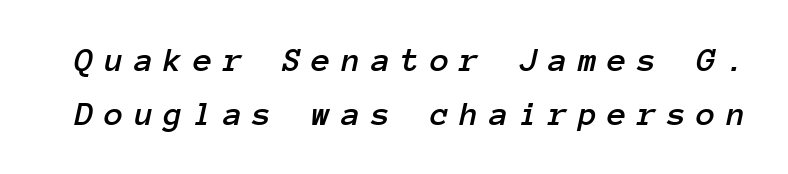
{"italic": "yes", "lean": "right", "slant_degrees": 12, "width": "normal", "stroke_contrast": "low", "x_height": "medium", "monospaced": "yes", "underline": "no", "line_spacing": "normal", "line_spacing_ratio": 1.53, "letter_spacing": "wide", "letter_spacing_em": 0.3, "glyph_px": 35}
